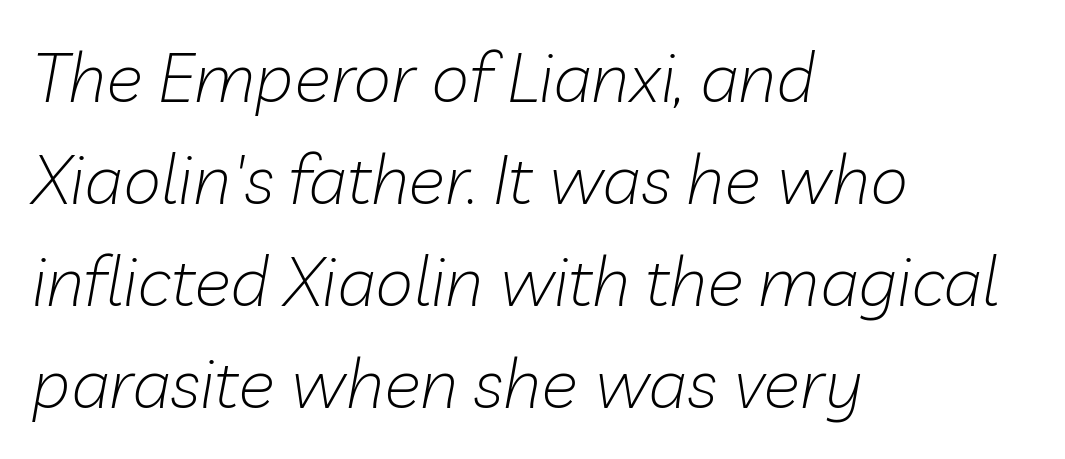
Q: Is the text bold? A: No.
Q: Is the text italic (slanted)? A: Yes, it leans right by about 10 degrees.
Q: Is the text underlined? A: No.
Q: How is the paragraph aligned? A: Left-aligned.
Q: Is the spacing between letters normal or unusually wide? A: Normal.
Q: Is the spacing between lines tight, normal or loose? A: Normal.
Q: Width (condensed, normal, or wide)? A: Normal.
Q: Stroke contrast? A: Low.
Q: x-height? A: Medium.
Q: Monospaced? A: No.
